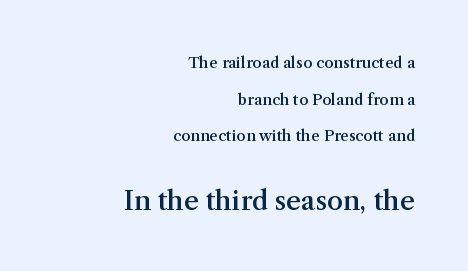
Emphasis by weight is partial: semibold. Size contrast runs from small at the top to large at the bottom. The area under the type is left untouched. Caption: multi-line text, flush right, ragged left.
